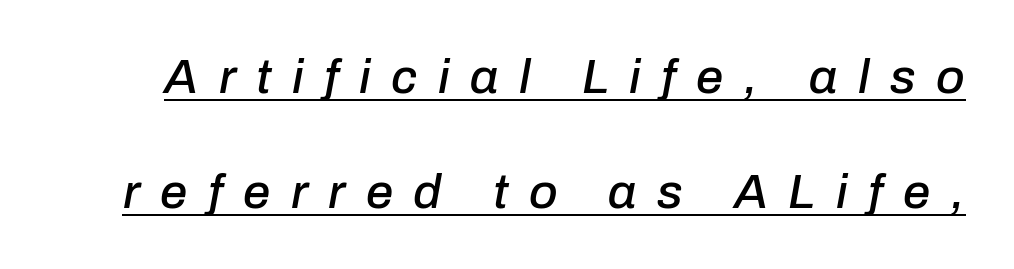
{"italic": "yes", "lean": "right", "slant_degrees": 10, "width": "normal", "stroke_contrast": "low", "x_height": "medium", "monospaced": "no", "underline": "yes", "line_spacing": "loose", "line_spacing_ratio": 2.35, "letter_spacing": "wide", "letter_spacing_em": 0.42, "glyph_px": 49}
